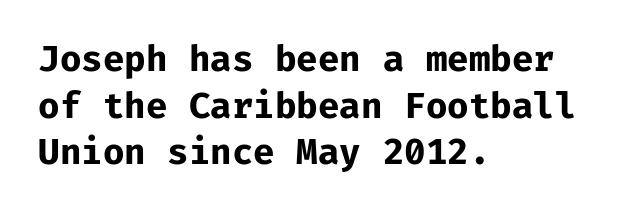
{"serif": "no", "italic": "no", "bold": "yes", "weight": "bold", "width": "normal", "stroke_contrast": "low", "x_height": "medium", "monospaced": "yes", "underline": "no", "align": "left", "line_spacing": "normal", "line_spacing_ratio": 1.33, "letter_spacing": "normal", "letter_spacing_em": 0.0, "glyph_px": 35}
